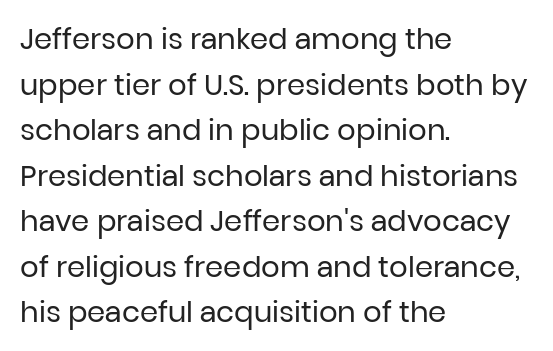
{"serif": "no", "italic": "no", "bold": "no", "weight": "regular", "width": "normal", "stroke_contrast": "low", "x_height": "medium", "monospaced": "no", "underline": "no", "align": "left", "line_spacing": "normal", "line_spacing_ratio": 1.57, "letter_spacing": "normal", "letter_spacing_em": 0.0, "glyph_px": 29}
